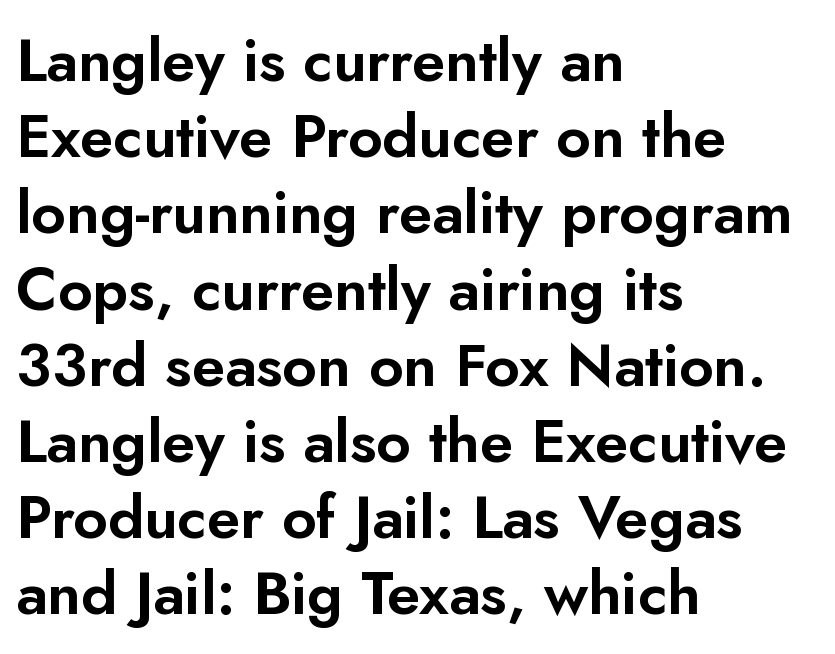
Q: Is the text italic (slanted)? A: No, it is upright.
Q: Is the typeface a serif or a sans-serif typeface? A: Sans-serif.
Q: Is the text underlined? A: No.
Q: How is the paragraph aligned? A: Left-aligned.
Q: Is the spacing between letters normal or unusually wide? A: Normal.
Q: Is the spacing between lines tight, normal or loose? A: Normal.
Q: Width (condensed, normal, or wide)? A: Normal.
Q: Stroke contrast? A: Low.
Q: x-height? A: Small.
Q: Monospaced? A: No.
